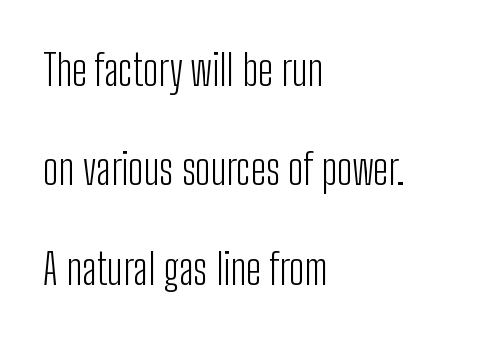
{"serif": "no", "italic": "no", "bold": "no", "weight": "light", "width": "condensed", "stroke_contrast": "low", "x_height": "medium", "monospaced": "no", "underline": "no", "align": "left", "line_spacing": "loose", "line_spacing_ratio": 2.31, "letter_spacing": "normal", "letter_spacing_em": 0.0, "glyph_px": 43}
